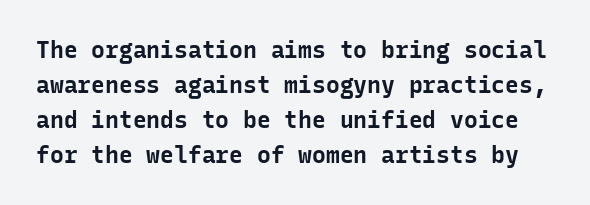
{"italic": "no", "bold": "yes", "underline": "no", "line_spacing": "normal", "line_spacing_ratio": 1.52, "letter_spacing": "normal", "letter_spacing_em": 0.0, "glyph_px": 23}
